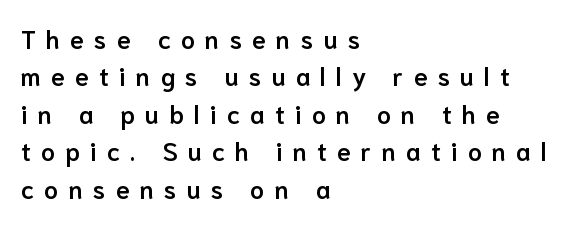
Quick note: underline off. Normally led — the rows are evenly, conventionally spaced. No italicization has been applied; the sample stays upright. Glyph-to-glyph distance is far greater than everyday printed text.
